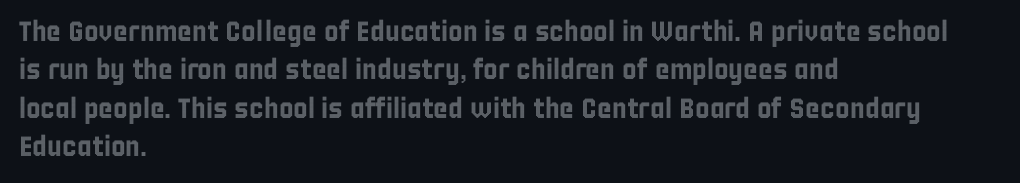
Q: Is the text italic (slanted)? A: No, it is upright.
Q: Is the text underlined? A: No.
Q: How is the paragraph aligned? A: Left-aligned.
Q: Is the spacing between letters normal or unusually wide? A: Normal.
Q: Is the spacing between lines tight, normal or loose? A: Normal.
Q: Width (condensed, normal, or wide)? A: Condensed.
Q: x-height? A: Large.
Q: Monospaced? A: No.
